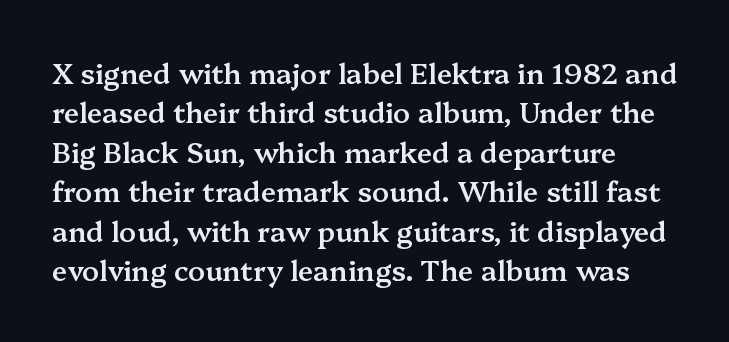
The lettering stays uniformly vertical, giving the passage a roman look. In terms of letterform style, serifs are clearly present. Descenders are the only things crossing below the line. This sample keeps an unexceptional amount of space between lines.
